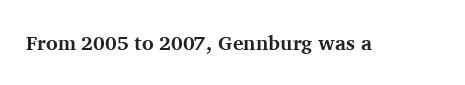
Q: Is the text bold? A: Yes.
Q: Is the text italic (slanted)? A: No, it is upright.
Q: Is the text underlined? A: No.
Q: Is the spacing between letters normal or unusually wide? A: Normal.
